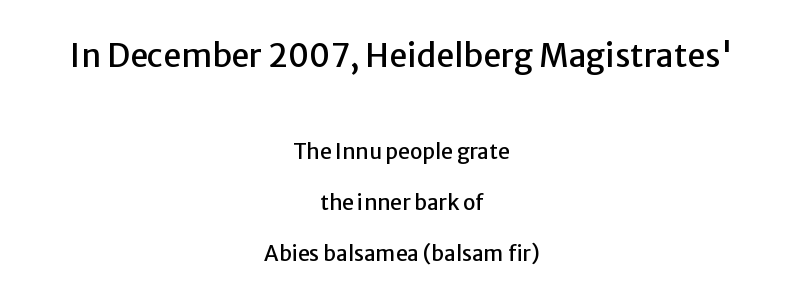
Q: Is the text italic (slanted)? A: No, it is upright.
Q: Is the typeface a serif or a sans-serif typeface? A: Sans-serif.
Q: Is the text underlined? A: No.
Q: How is the paragraph aligned? A: Centered.
Q: Is the spacing between letters normal or unusually wide? A: Normal.
Q: Is the spacing between lines tight, normal or loose? A: Loose.
Q: Which block of text is set in a larger size, the first (top) or the second (bottom)? A: The first (top) one.
Q: Width (condensed, normal, or wide)? A: Normal.
Q: Stroke contrast? A: Low.
Q: x-height? A: Medium.
Q: Monospaced? A: No.
